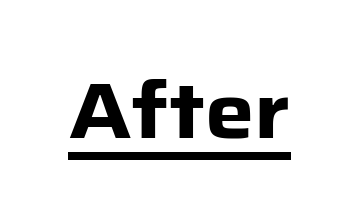
The image shows 78 px heavy sans-serif type, upright; set normal letter spacing, underlined; low stroke contrast and a medium x-height.
